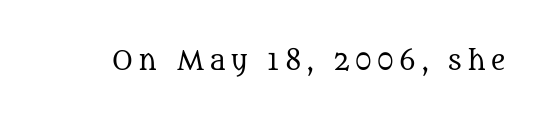
The image shows 25 px text type, upright; set unusually wide letter spacing (+0.22 em), not underlined.
